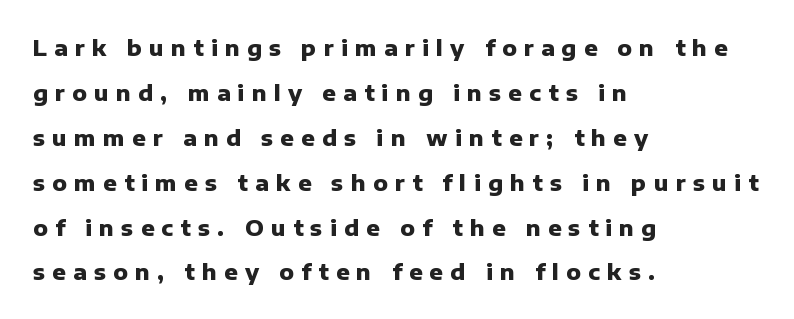
The passage shown stacks its lines with a broad gap. Weight check: bold — yes, fully. If you drew a ruler down the left edge, every line would touch it. The rendering inserts visible extra space after every character. Quick note: not italic, upright.
